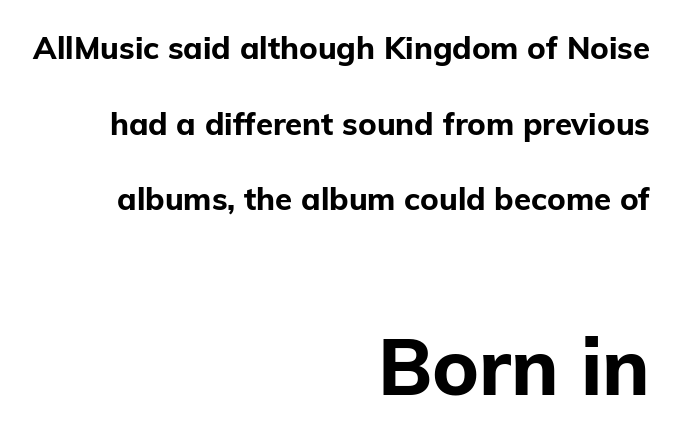
The image shows 78 px bold sans-serif type, upright; set right-aligned, loose line spacing (2.44x), normal letter spacing, not underlined; the second (bottom) block is 2.52x larger; low stroke contrast and a medium x-height.
